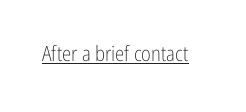
{"italic": "no", "bold": "no", "underline": "yes", "letter_spacing": "normal", "letter_spacing_em": 0.0, "glyph_px": 21}
